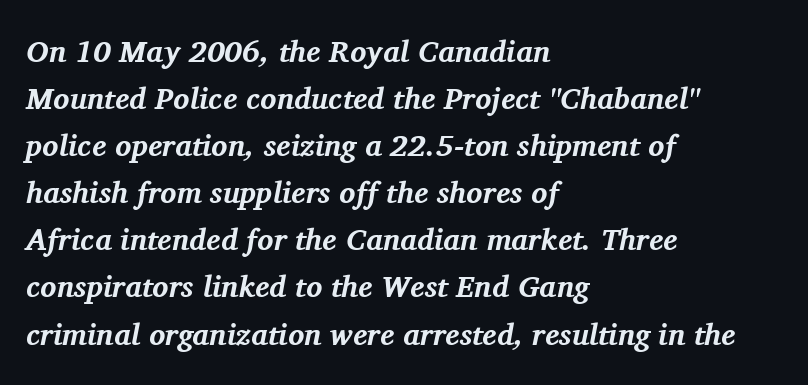
The image shows 30 px bold serif type, italic (leaning right); set left-aligned, normal line spacing (1.57x), normal letter spacing, not underlined; medium stroke contrast and a medium x-height.
